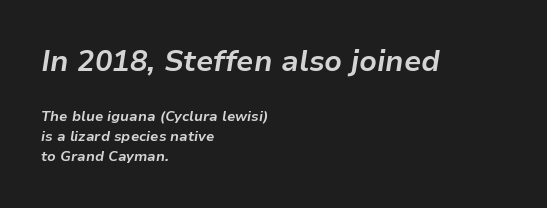
Descenders are the only things crossing below the line. These lines sit exactly where default settings would place them. You could not count columns in this text — the font is proportionally spaced. The text block is weighted toward the left margin, trailing off unevenly rightward.
